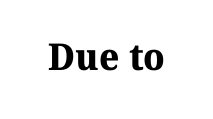
Q: Is the text bold? A: Yes.
Q: Is the typeface a serif or a sans-serif typeface? A: Serif.
Q: Is the text underlined? A: No.
Q: Is the spacing between letters normal or unusually wide? A: Normal.
Q: Width (condensed, normal, or wide)? A: Normal.
Q: Stroke contrast? A: Medium.
Q: x-height? A: Medium.
Q: Monospaced? A: No.
